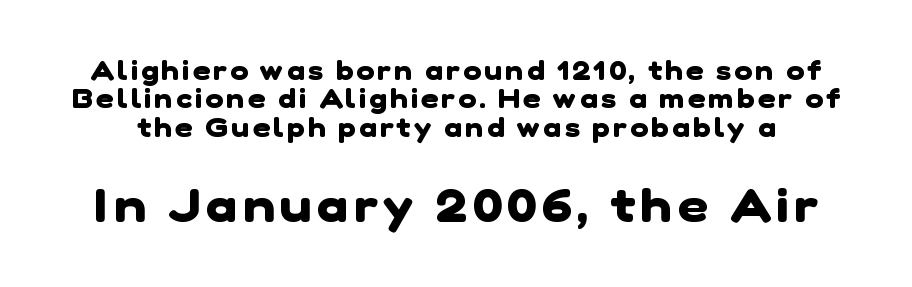
Q: Is the text bold? A: Yes.
Q: Is the typeface a serif or a sans-serif typeface? A: Sans-serif.
Q: Is the text underlined? A: No.
Q: Is the spacing between lines tight, normal or loose? A: Tight.
Q: Which block of text is set in a larger size, the first (top) or the second (bottom)? A: The second (bottom) one.
Q: Width (condensed, normal, or wide)? A: Normal.
Q: Stroke contrast? A: Low.
Q: x-height? A: Medium.
Q: Monospaced? A: No.
